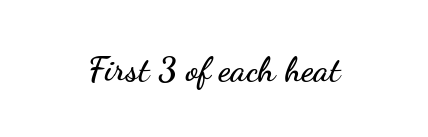
The space beneath each line is pristine and unruled. Spacing verdict: proportional, widths tailored to each character. Font category for this specimen: sans-serif. These lines keep a tight, regular rhythm from letter to letter.
